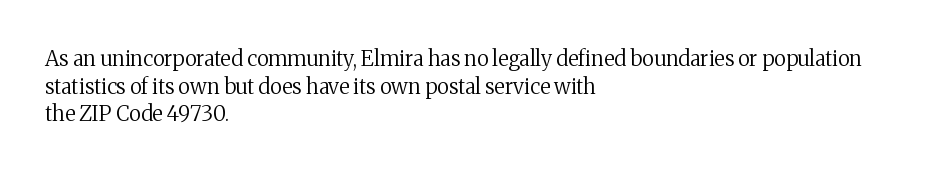
Teacher's note: observe the even left margin — that is flush-left alignment. The line texture is even and compact thanks to regular tracking. The lettering stays uniformly vertical, giving the passage a roman look. The baseline area is clear.
